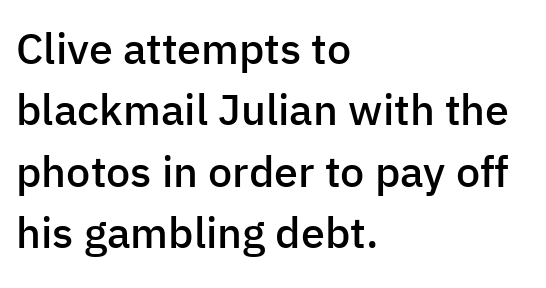
The image shows 43 px semibold sans-serif type, upright; set left-aligned, normal line spacing (1.43x), normal letter spacing, not underlined; low stroke contrast and a medium x-height.
